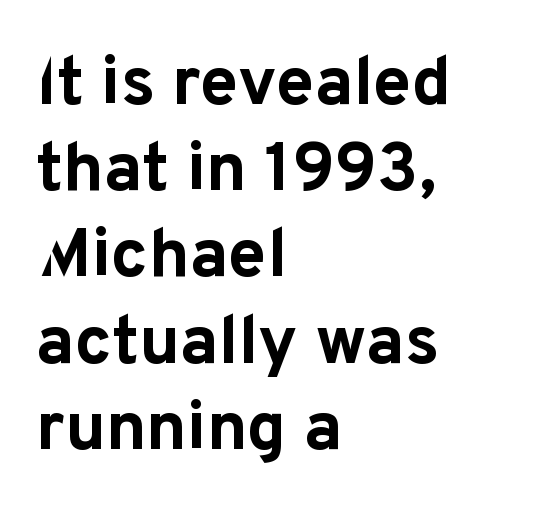
Q: Is the text bold? A: Yes.
Q: Is the text italic (slanted)? A: No, it is upright.
Q: Is the typeface a serif or a sans-serif typeface? A: Sans-serif.
Q: Is the text underlined? A: No.
Q: How is the paragraph aligned? A: Left-aligned.
Q: Is the spacing between letters normal or unusually wide? A: Normal.
Q: Is the spacing between lines tight, normal or loose? A: Normal.
Q: Width (condensed, normal, or wide)? A: Normal.
Q: Stroke contrast? A: Low.
Q: x-height? A: Medium.
Q: Monospaced? A: No.
